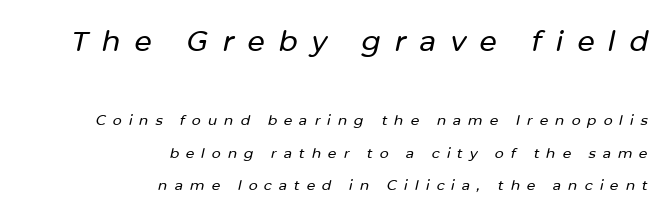
The image shows 28 px text type, italic (leaning right); set right-aligned, loose line spacing (2.34x), unusually wide letter spacing (+0.49 em), not underlined; the first (top) block is 2.0x larger; low stroke contrast and a medium x-height.
